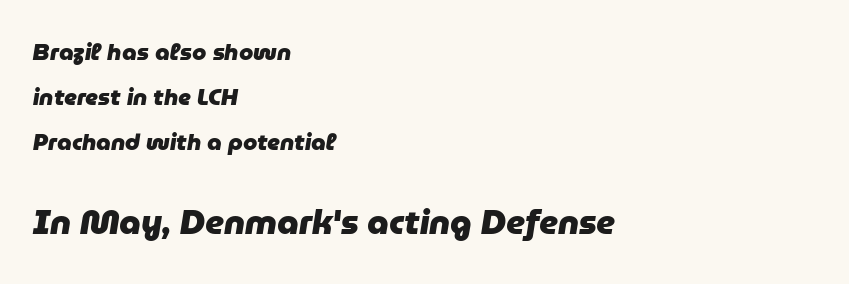
Observe the ordinary spacing: letters are neighbours, not strangers. The face used here is proportionally spaced, like ordinary book or web type. Anything drawn beneath the words? Only blank space. The more generous point size was reserved for the lower chunk. The passage shown stacks its lines with a broad gap.
